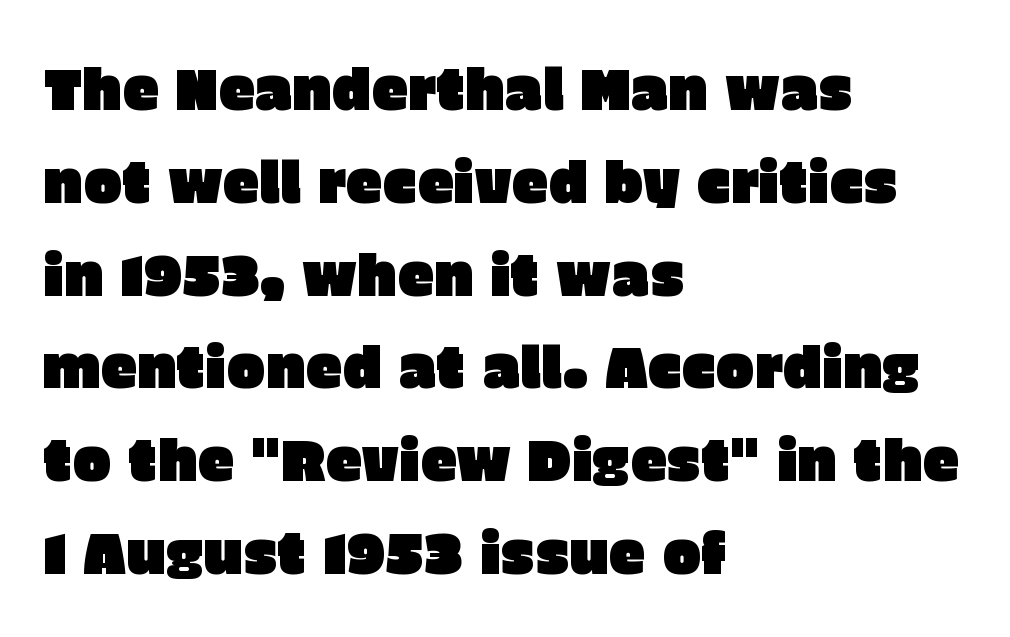
Q: Is the text italic (slanted)? A: No, it is upright.
Q: Is the typeface a serif or a sans-serif typeface? A: Sans-serif.
Q: Is the text underlined? A: No.
Q: How is the paragraph aligned? A: Left-aligned.
Q: Is the spacing between letters normal or unusually wide? A: Normal.
Q: Is the spacing between lines tight, normal or loose? A: Normal.
Q: Width (condensed, normal, or wide)? A: Normal.
Q: Stroke contrast? A: Low.
Q: x-height? A: Large.
Q: Monospaced? A: No.
